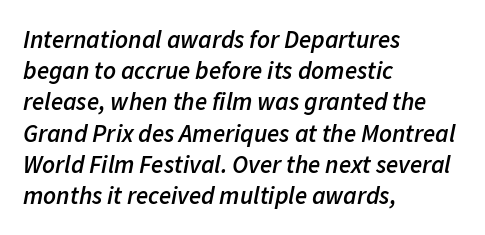
{"italic": "yes", "lean": "right", "slant_degrees": 11, "bold": "semi", "underline": "no", "align": "left", "line_spacing": "normal", "line_spacing_ratio": 1.25, "letter_spacing": "normal", "letter_spacing_em": 0.0, "glyph_px": 25}
